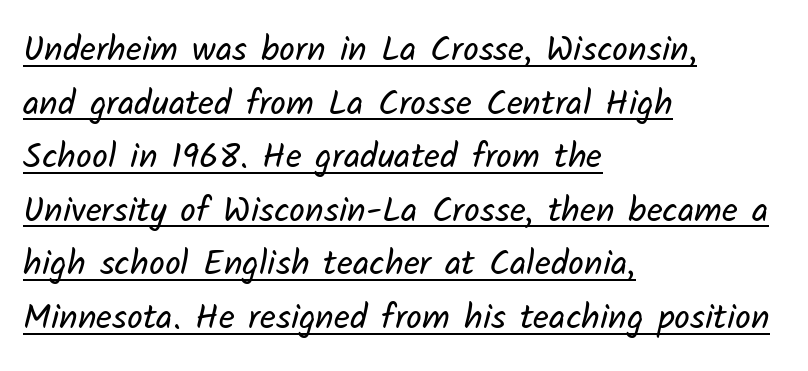
Tracking here is standard; glyphs follow each other at the usual distance. The passage shown is typed in a proportional face where columns would drift. Somebody hit Ctrl+U on this one — the words are underlined. Observe the absence of serifs on each vertical stroke in this sample.
